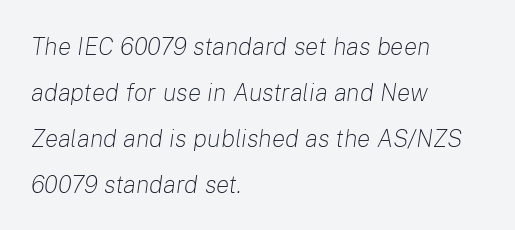
These glyphs show unthickened strokes, regular width or finer. This sample uses an oblique cut, with every glyph tilted off the vertical. Clear beneath every line of the passage. The ragged edge is on the right, which tells us the setting is flush left. Does extra space separate the letters? No, they use regular spacing.
